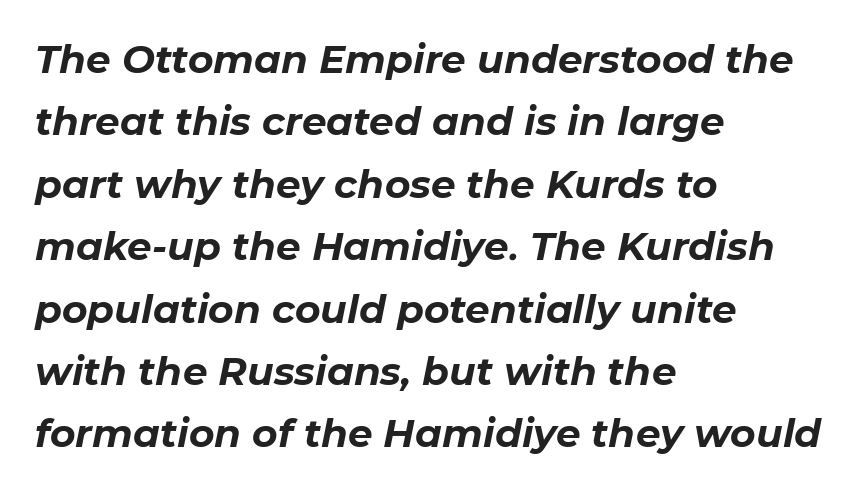
{"italic": "yes", "lean": "right", "slant_degrees": 11, "bold": "yes", "weight": "bold", "width": "normal", "stroke_contrast": "low", "x_height": "medium", "monospaced": "no", "underline": "no", "align": "left", "line_spacing": "normal", "line_spacing_ratio": 1.6, "letter_spacing": "normal", "letter_spacing_em": 0.0, "glyph_px": 39}
